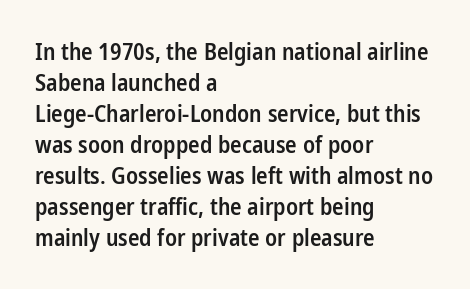
The image shows 23 px text type, upright; set left-aligned, normal line spacing (1.35x), normal letter spacing, not underlined.
